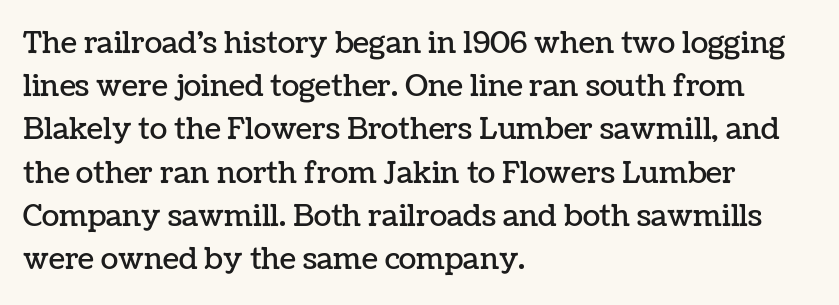
The gap between lines stays unmarked. Honestly, the row spacing looks completely unremarkable. The letters stand straight up with perfectly vertical stems. Casual observation: everything's shoved over to the left. The tracking reads as untouched default to a designer's eye. Proportional: the letters do not fall into vertical columns.
